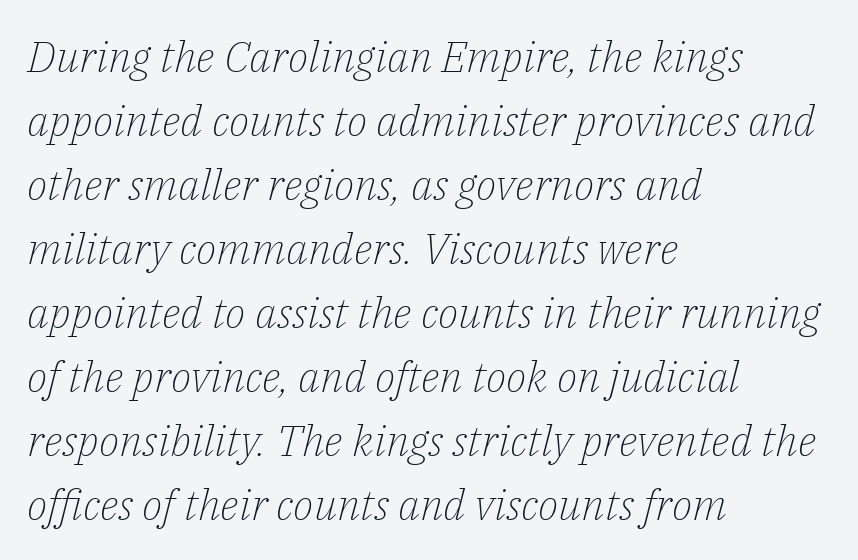
{"serif": "yes", "italic": "yes", "lean": "right", "slant_degrees": 14, "bold": "no", "weight": "light", "width": "normal", "stroke_contrast": "low", "x_height": "medium", "monospaced": "no", "underline": "no", "align": "left", "line_spacing": "normal", "line_spacing_ratio": 1.49, "letter_spacing": "normal", "letter_spacing_em": 0.0, "glyph_px": 43}
